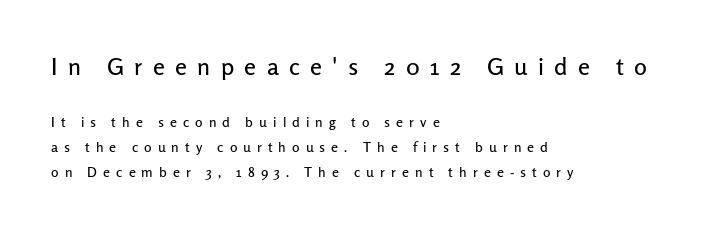
Q: Is the text italic (slanted)? A: No, it is upright.
Q: Is the text underlined? A: No.
Q: How is the paragraph aligned? A: Left-aligned.
Q: Is the spacing between letters normal or unusually wide? A: Unusually wide.
Q: Which block of text is set in a larger size, the first (top) or the second (bottom)? A: The first (top) one.
